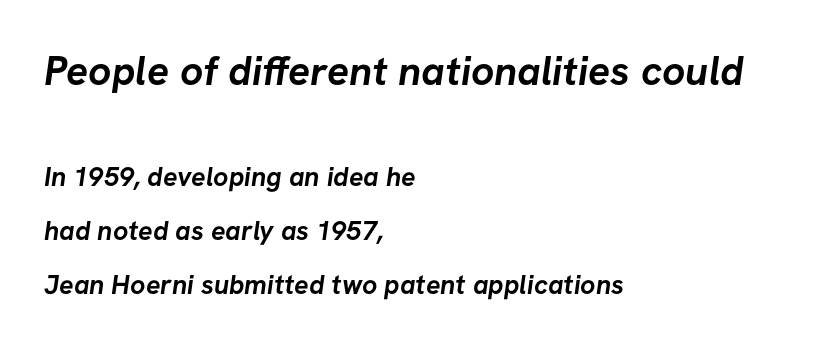
{"serif": "no", "bold": "yes", "weight": "semibold", "width": "normal", "stroke_contrast": "low", "x_height": "medium", "monospaced": "no", "underline": "no", "align": "left", "line_spacing": "loose", "line_spacing_ratio": 2.0, "letter_spacing": "normal", "letter_spacing_em": 0.0, "larger_block": "first", "size_ratio": 1.52, "glyph_px": 41}
